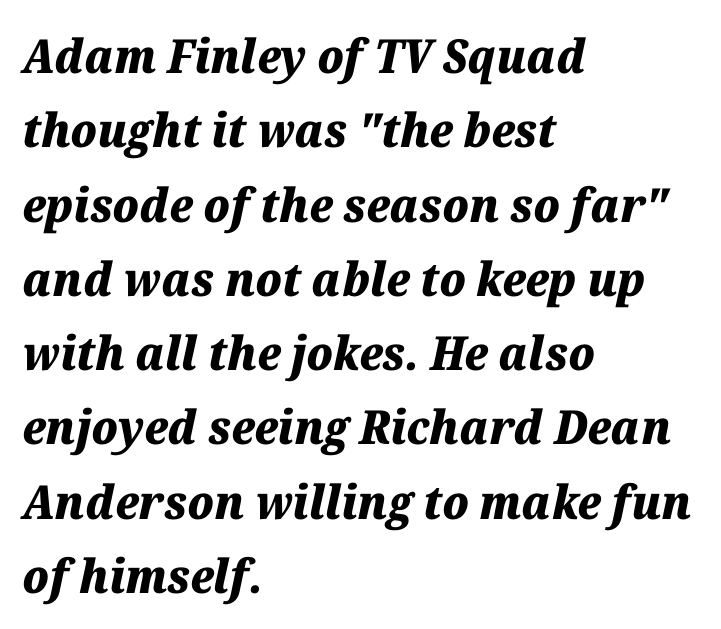
The image shows 47 px heavy type, italic (leaning right); set left-aligned, normal line spacing (1.58x), normal letter spacing, not underlined; medium stroke contrast and a medium x-height.
